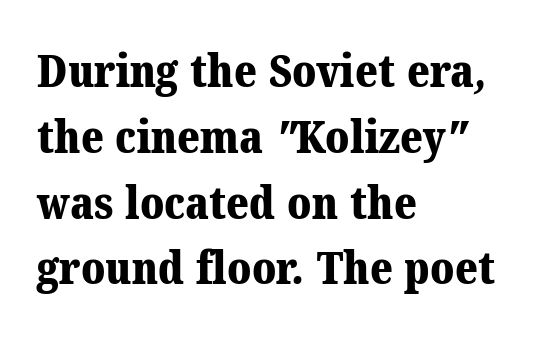
{"serif": "yes", "bold": "yes", "weight": "bold", "width": "normal", "stroke_contrast": "medium", "x_height": "medium", "monospaced": "no", "underline": "no", "align": "left", "line_spacing": "normal", "line_spacing_ratio": 1.43, "letter_spacing": "normal", "letter_spacing_em": 0.0, "glyph_px": 46}
